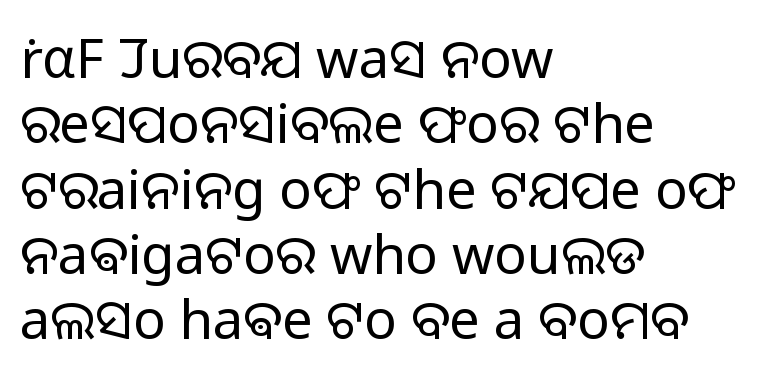
Q: Is the text bold? A: No.
Q: Is the text italic (slanted)? A: No, it is upright.
Q: Is the typeface a serif or a sans-serif typeface? A: Sans-serif.
Q: Is the text underlined? A: No.
Q: How is the paragraph aligned? A: Left-aligned.
Q: Is the spacing between letters normal or unusually wide? A: Normal.
Q: Width (condensed, normal, or wide)? A: Normal.
Q: Stroke contrast? A: Low.
Q: x-height? A: Medium.
Q: Monospaced? A: No.
